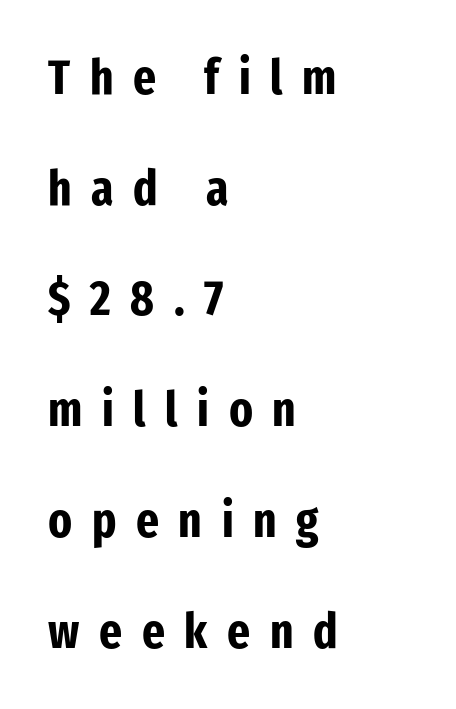
Q: Is the text bold? A: Yes.
Q: Is the text italic (slanted)? A: No, it is upright.
Q: Is the typeface a serif or a sans-serif typeface? A: Sans-serif.
Q: Is the text underlined? A: No.
Q: How is the paragraph aligned? A: Left-aligned.
Q: Is the spacing between letters normal or unusually wide? A: Unusually wide.
Q: Is the spacing between lines tight, normal or loose? A: Loose.
Q: Width (condensed, normal, or wide)? A: Condensed.
Q: Stroke contrast? A: Low.
Q: x-height? A: Medium.
Q: Monospaced? A: No.
